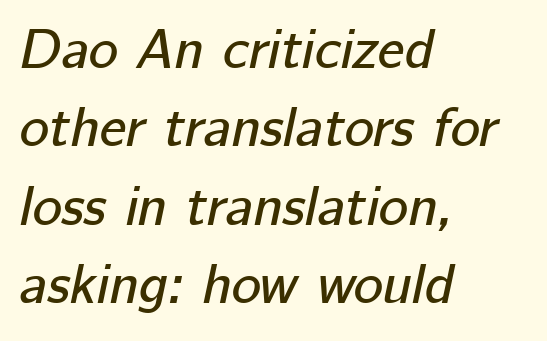
Q: Is the text italic (slanted)? A: Yes, it leans right by about 12 degrees.
Q: Is the text underlined? A: No.
Q: How is the paragraph aligned? A: Left-aligned.
Q: Is the spacing between letters normal or unusually wide? A: Normal.
Q: Is the spacing between lines tight, normal or loose? A: Normal.
Q: Width (condensed, normal, or wide)? A: Normal.
Q: Stroke contrast? A: Low.
Q: x-height? A: Medium.
Q: Monospaced? A: No.
